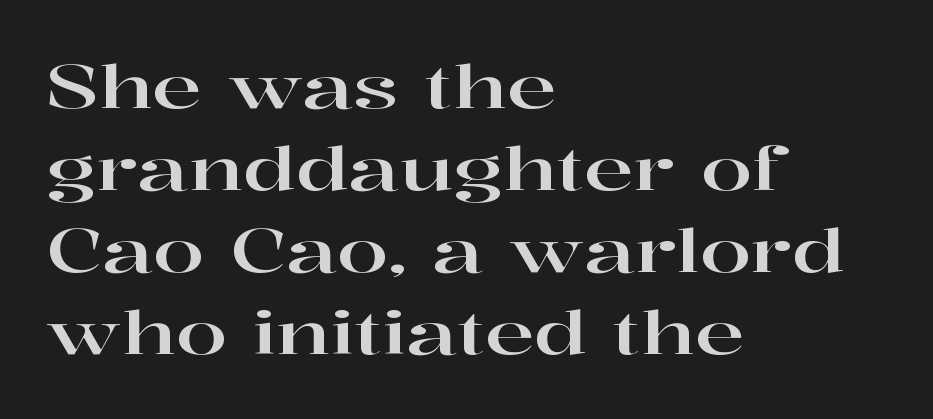
The characters display serif detailing at their extremities. Compared with typical paragraphs, the rows here are spaced about the same. Nothing unusual about the tracking: characters are spaced as the font intends. The words here are not underlined. Think of a printed novel: that variable character pitch is what you see here.
